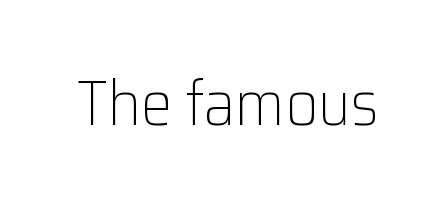
A typesetter would call this zero additional tracking. Note the varied advance widths — an 'i' is clearly narrower than an 'm'. This sample uses a sans-serif face. Is the stroke heavy? The answer is a plain regular-or-lighter. Check under the words: just untouched page.
